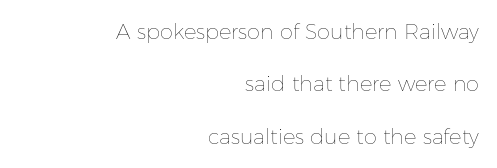
The image shows 21 px text type, upright; set right-aligned, loose line spacing (2.5x), normal letter spacing, not underlined.
